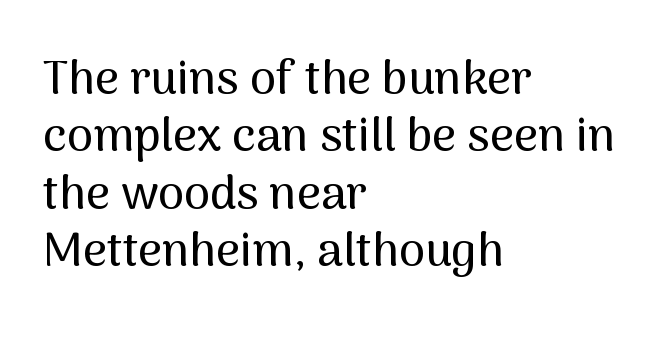
{"serif": "no", "italic": "no", "width": "normal", "stroke_contrast": "medium", "x_height": "medium", "monospaced": "no", "underline": "no", "align": "left", "line_spacing_ratio": 1.22, "letter_spacing": "normal", "letter_spacing_em": 0.0, "glyph_px": 47}
